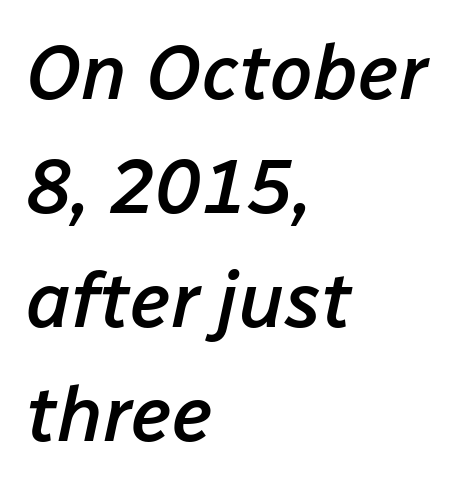
{"italic": "yes", "lean": "right", "slant_degrees": 12, "bold": "semi", "weight": "semibold", "width": "normal", "stroke_contrast": "low", "x_height": "medium", "monospaced": "no", "underline": "no", "align": "left", "line_spacing": "normal", "line_spacing_ratio": 1.48, "letter_spacing": "normal", "letter_spacing_em": 0.0, "glyph_px": 77}
